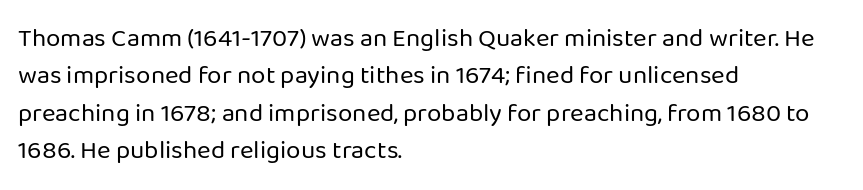
{"italic": "no", "bold": "no", "underline": "no", "align": "left", "line_spacing": "normal", "line_spacing_ratio": 1.44, "letter_spacing": "normal", "letter_spacing_em": 0.0, "glyph_px": 26}
